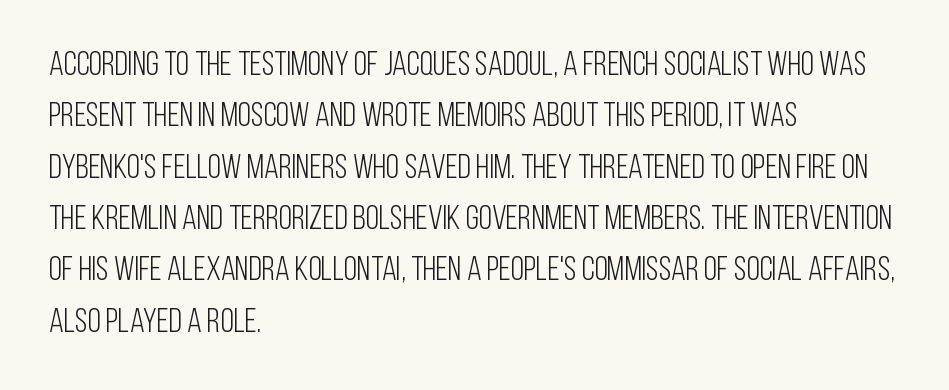
The image shows 34 px light, condensed sans-serif type, upright; set left-aligned, normal line spacing (1.51x), normal letter spacing, not underlined; low stroke contrast and a large x-height.
